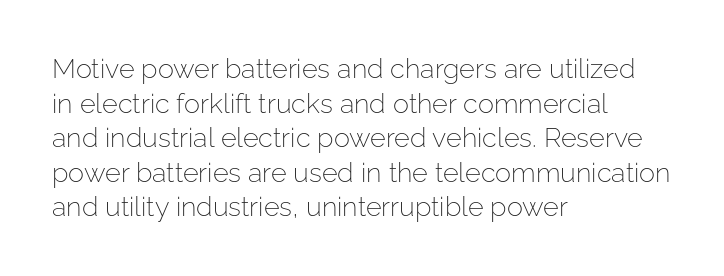
Q: Is the text bold? A: No.
Q: Is the text italic (slanted)? A: No, it is upright.
Q: Is the text underlined? A: No.
Q: How is the paragraph aligned? A: Left-aligned.
Q: Is the spacing between letters normal or unusually wide? A: Normal.
Q: Is the spacing between lines tight, normal or loose? A: Normal.
